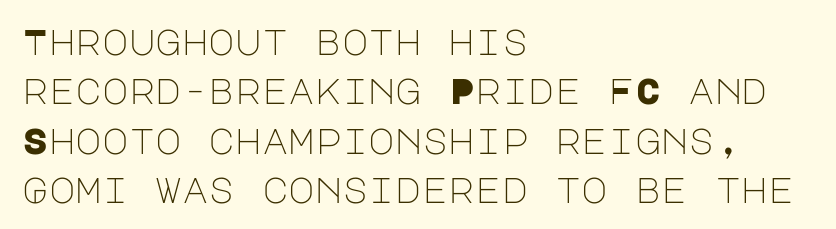
The image shows 36 px light sans-serif type, upright; set left-aligned, normal line spacing (1.37x), normal letter spacing, not underlined; low stroke contrast and a large x-height.
